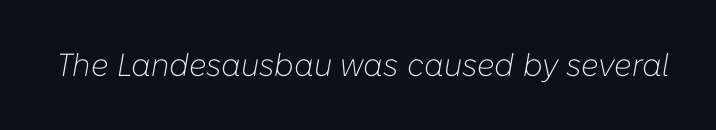
Does the lettering tilt? It does — this is italic. Descenders hang freely into open space. Each stroke keeps to a modest, everyday thickness or less. Look at the tracking — it's just the regular setting, nothing added.
